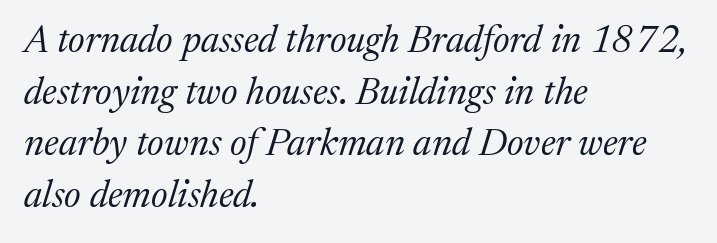
Plain, unruled lines of type. Observe the lean: these are italic letterforms. The strokes carry an ordinary text weight at most. Check where the strokes stop: tiny serifs finish them off. Each new line begins a customary step beneath the previous one.
